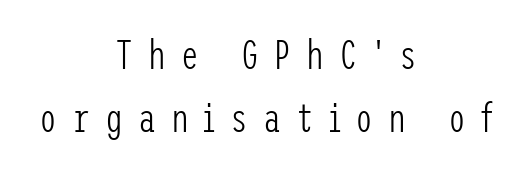
The image shows 40 px light, condensed sans-serif type, upright; set centered, normal line spacing (1.57x), unusually wide letter spacing (+0.37 em), not underlined; low stroke contrast and a medium x-height.
